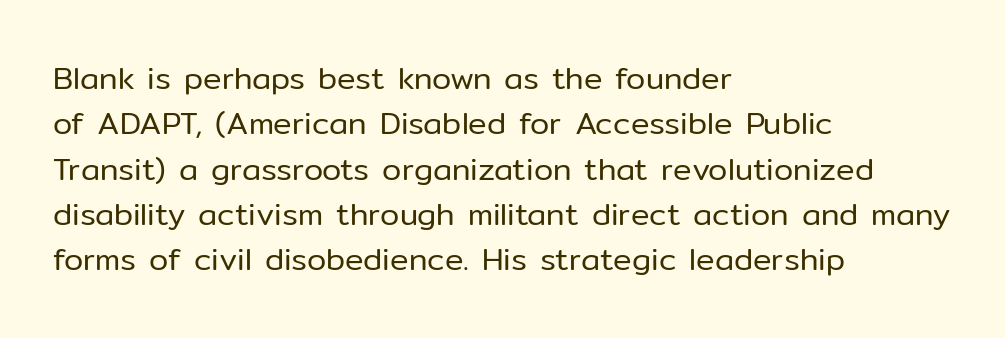
Q: Is the text bold? A: No.
Q: Is the text italic (slanted)? A: No, it is upright.
Q: Is the typeface a serif or a sans-serif typeface? A: Sans-serif.
Q: Is the text underlined? A: No.
Q: How is the paragraph aligned? A: Left-aligned.
Q: Is the spacing between letters normal or unusually wide? A: Normal.
Q: Is the spacing between lines tight, normal or loose? A: Normal.
Q: Width (condensed, normal, or wide)? A: Normal.
Q: Stroke contrast? A: Low.
Q: x-height? A: Medium.
Q: Monospaced? A: No.
